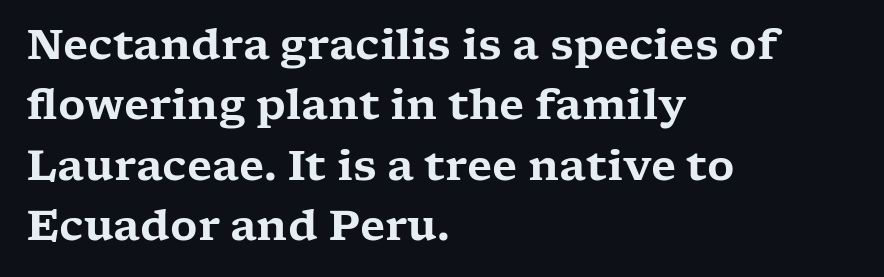
Each row of text sits above clean, open space. This is the regular roman posture of the typeface. A student would call this left alignment; a typographer would say flush left, rag right. You could call the tracking neutral — neither tight nor loose. Looks like regular typesetting: each glyph gets only the width it needs.
